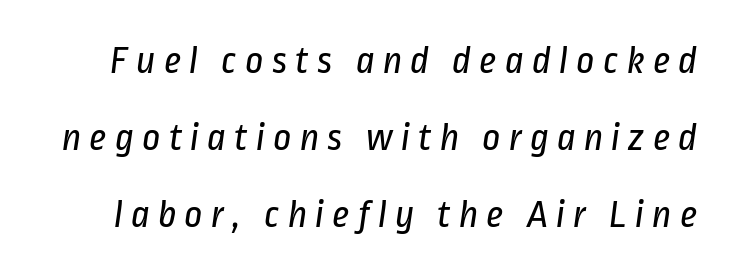
Weight: in the light-to-regular range. Do the characters align in a grid? No, the font is proportional. Students, note that the glyphs here are deliberately spaced far apart. The space between consecutive lines is lavish.
